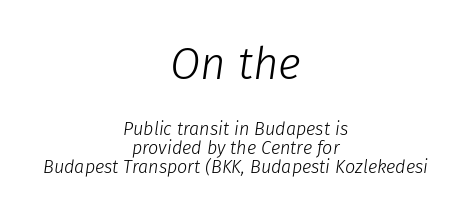
Note the varied advance widths — an 'i' is clearly narrower than an 'm'. One-word summary of the alignment: center. The space between consecutive lines is stingy. Descenders are the only things crossing below the line. The upper block of text is set noticeably larger than the block beneath it. No chunkiness to these letters — they're not bold.
